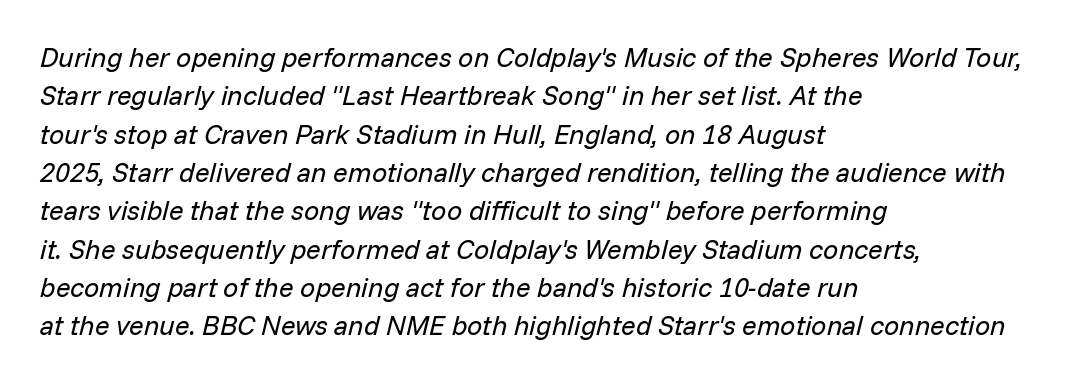
The image shows 27 px text type, italic (leaning right); set left-aligned, normal line spacing (1.42x), normal letter spacing, not underlined.
